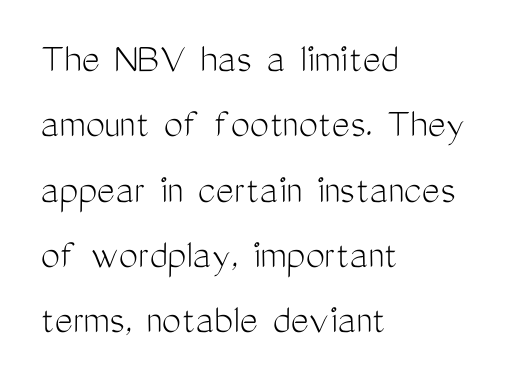
The image shows 43 px light, condensed sans-serif type, upright; set left-aligned, normal line spacing (1.52x), normal letter spacing, not underlined; medium stroke contrast and a medium x-height.
